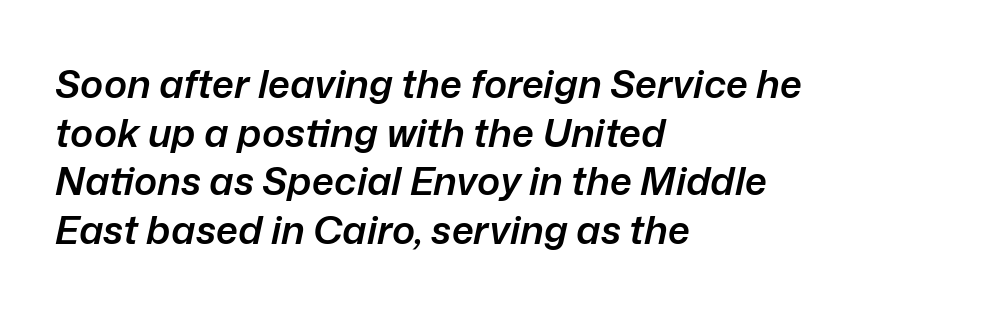
{"italic": "yes", "lean": "right", "slant_degrees": 12, "bold": "semi", "weight": "semibold", "width": "normal", "stroke_contrast": "low", "x_height": "medium", "monospaced": "no", "underline": "no", "align": "left", "line_spacing": "normal", "line_spacing_ratio": 1.25, "letter_spacing": "normal", "letter_spacing_em": 0.0, "glyph_px": 39}
